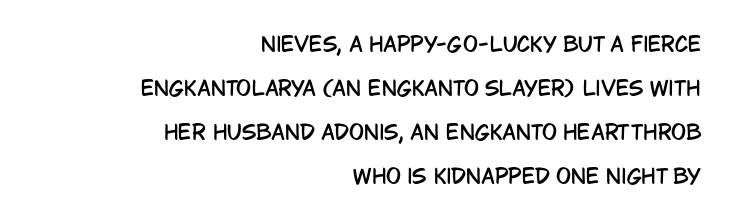
The image shows 20 px text type, upright; set right-aligned, loose line spacing (2.2x), normal letter spacing, not underlined.
